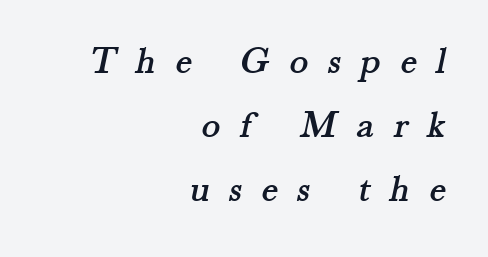
Horizontal bands of white between lines are of average thickness. Look at the bottom of the vertical strokes: they flare into serifs here. Short and long lines alike share a common ending point at right. Between one letter and the next there's a generous, obvious gap. These lines are rendered in a variable-pitch font.
